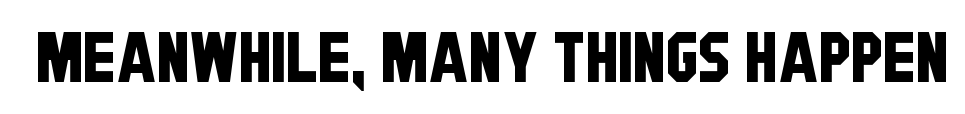
Q: Is the typeface a serif or a sans-serif typeface? A: Sans-serif.
Q: Is the text underlined? A: No.
Q: Is the spacing between letters normal or unusually wide? A: Normal.
Q: Width (condensed, normal, or wide)? A: Condensed.
Q: Stroke contrast? A: Low.
Q: x-height? A: Large.
Q: Monospaced? A: No.
